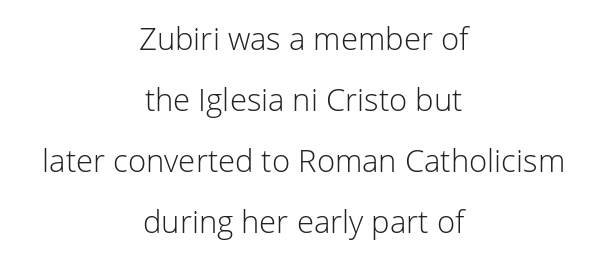
Q: Is the text bold? A: No.
Q: Is the text italic (slanted)? A: No, it is upright.
Q: Is the typeface a serif or a sans-serif typeface? A: Sans-serif.
Q: Is the text underlined? A: No.
Q: How is the paragraph aligned? A: Centered.
Q: Is the spacing between letters normal or unusually wide? A: Normal.
Q: Is the spacing between lines tight, normal or loose? A: Loose.
Q: Width (condensed, normal, or wide)? A: Normal.
Q: Stroke contrast? A: Low.
Q: x-height? A: Medium.
Q: Monospaced? A: No.
